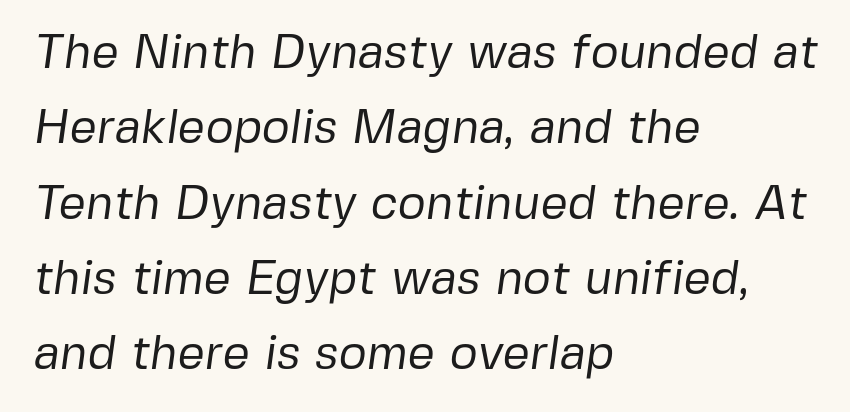
Q: Is the text bold? A: No.
Q: Is the typeface a serif or a sans-serif typeface? A: Sans-serif.
Q: Is the text underlined? A: No.
Q: How is the paragraph aligned? A: Left-aligned.
Q: Is the spacing between letters normal or unusually wide? A: Normal.
Q: Is the spacing between lines tight, normal or loose? A: Normal.
Q: Width (condensed, normal, or wide)? A: Normal.
Q: Stroke contrast? A: Low.
Q: x-height? A: Medium.
Q: Monospaced? A: No.
